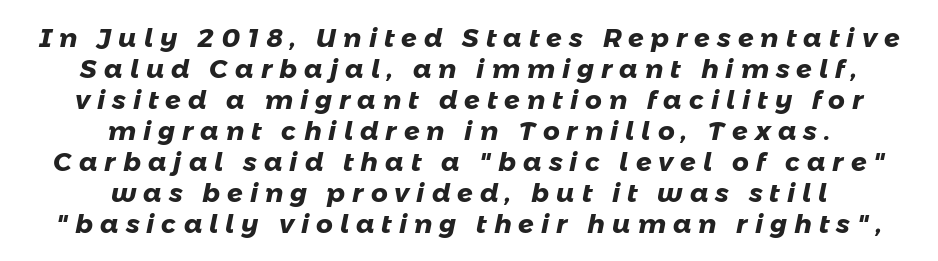
Q: Is the text bold? A: Yes.
Q: Is the text underlined? A: No.
Q: How is the paragraph aligned? A: Centered.
Q: Is the spacing between letters normal or unusually wide? A: Unusually wide.
